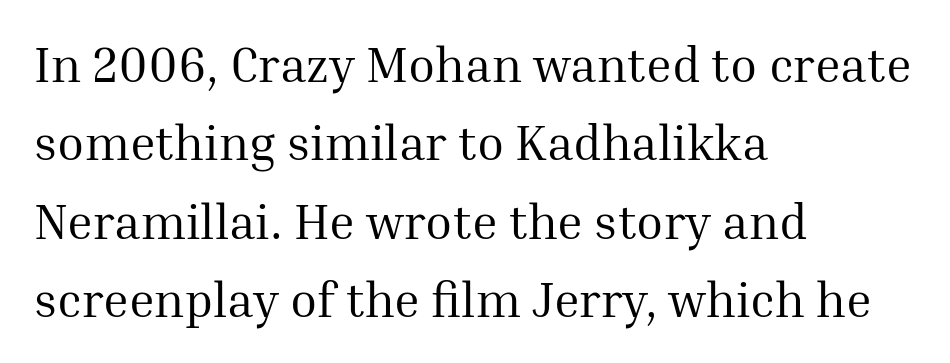
{"serif": "yes", "italic": "no", "bold": "no", "weight": "regular", "width": "normal", "stroke_contrast": "medium", "x_height": "medium", "monospaced": "no", "underline": "no", "align": "left", "line_spacing": "normal", "line_spacing_ratio": 1.6, "letter_spacing": "normal", "letter_spacing_em": 0.0, "glyph_px": 49}
